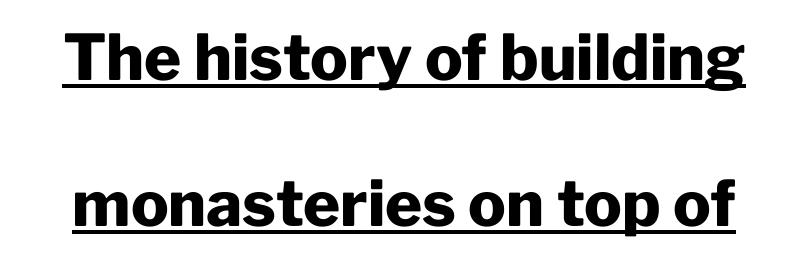
Underlined type. Note the varied advance widths — an 'i' is clearly narrower than an 'm'. Honestly, the letter spacing is just normal — you wouldn't notice it. Stroke terminals: plain, sans-serif.
